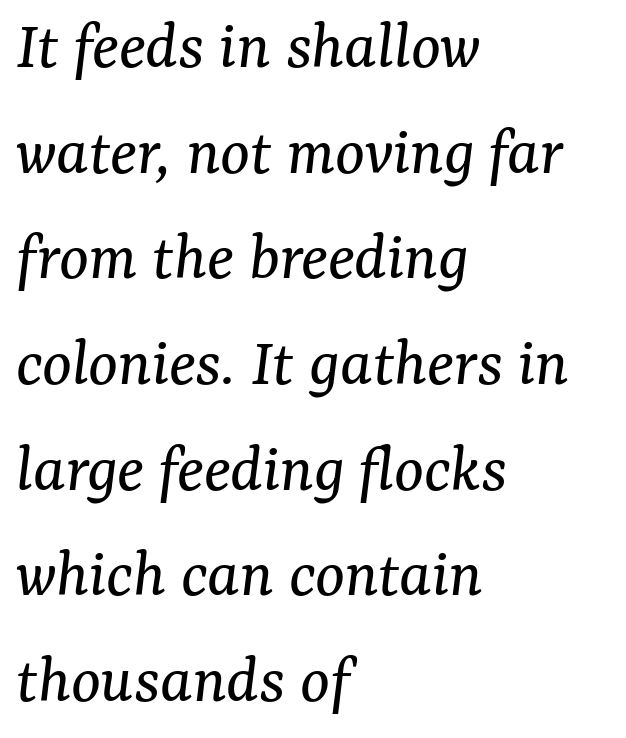
{"serif": "yes", "italic": "yes", "lean": "right", "slant_degrees": 7, "bold": "no", "weight": "regular", "width": "normal", "stroke_contrast": "medium", "x_height": "medium", "monospaced": "no", "underline": "no", "align": "left", "line_spacing": "normal", "line_spacing_ratio": 1.51, "letter_spacing": "normal", "letter_spacing_em": 0.0, "glyph_px": 70}
